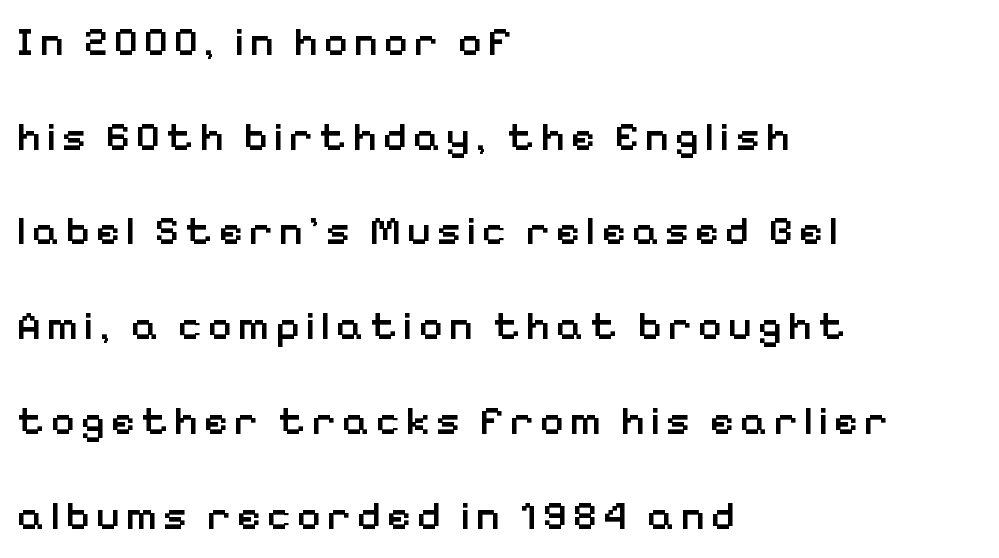
The image shows 41 px semibold sans-serif type, upright; set left-aligned, loose line spacing (2.31x), not underlined; low stroke contrast and a medium x-height.
